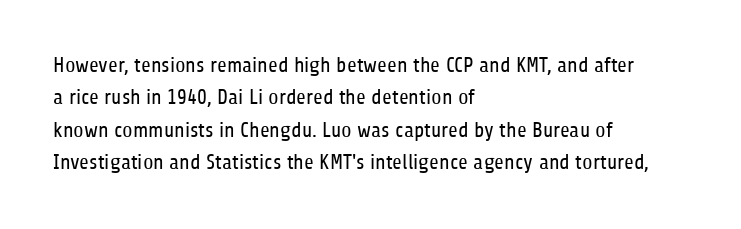
Words float on clear page, feet unadorned. Letters have the restrained weight of plain body copy at most. Horizontal alignment here is leftward, the default for most running prose. Whoever set this chose a conventional vertical rhythm. This sample uses an upright cut, with every glyph sitting square on the baseline.
